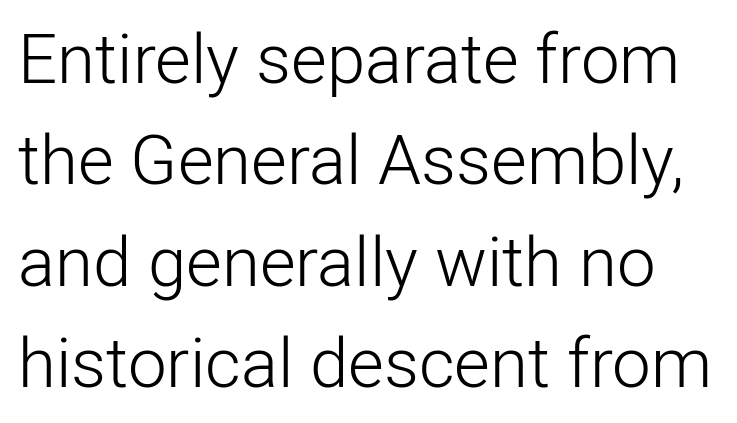
The image shows 69 px light sans-serif type, upright; set normal line spacing (1.47x), normal letter spacing, not underlined; low stroke contrast and a medium x-height.
